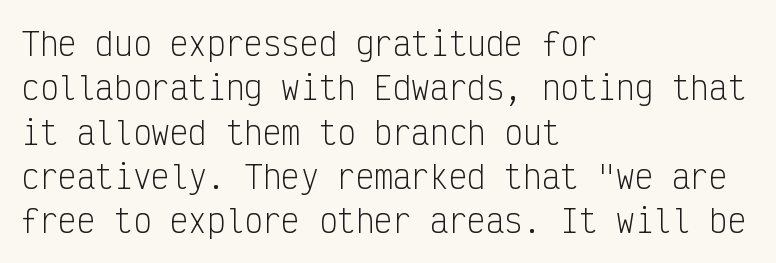
Q: Is the text bold? A: No.
Q: Is the text italic (slanted)? A: No, it is upright.
Q: Is the typeface a serif or a sans-serif typeface? A: Sans-serif.
Q: Is the text underlined? A: No.
Q: How is the paragraph aligned? A: Left-aligned.
Q: Is the spacing between letters normal or unusually wide? A: Normal.
Q: Is the spacing between lines tight, normal or loose? A: Normal.
Q: Width (condensed, normal, or wide)? A: Condensed.
Q: Stroke contrast? A: Low.
Q: x-height? A: Medium.
Q: Monospaced? A: Yes.
